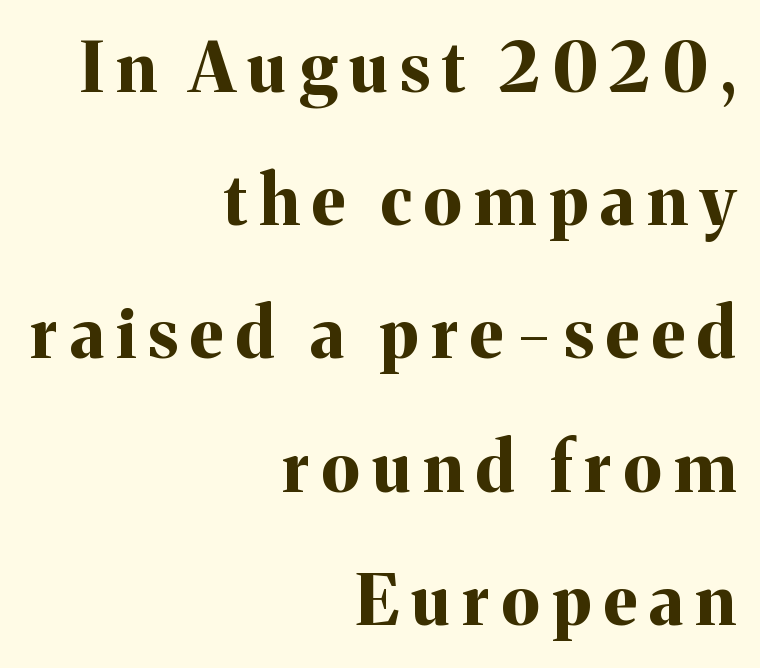
The image shows 69 px bold serif type, upright; set right-aligned, loose line spacing (1.93x), not underlined; medium stroke contrast and a medium x-height.
